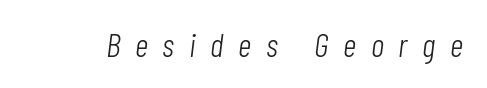
Q: Is the text bold? A: No.
Q: Is the text italic (slanted)? A: Yes, it leans right by about 7 degrees.
Q: Is the text underlined? A: No.
Q: Is the spacing between letters normal or unusually wide? A: Unusually wide.
Q: Width (condensed, normal, or wide)? A: Condensed.
Q: Stroke contrast? A: Low.
Q: x-height? A: Medium.
Q: Monospaced? A: No.
